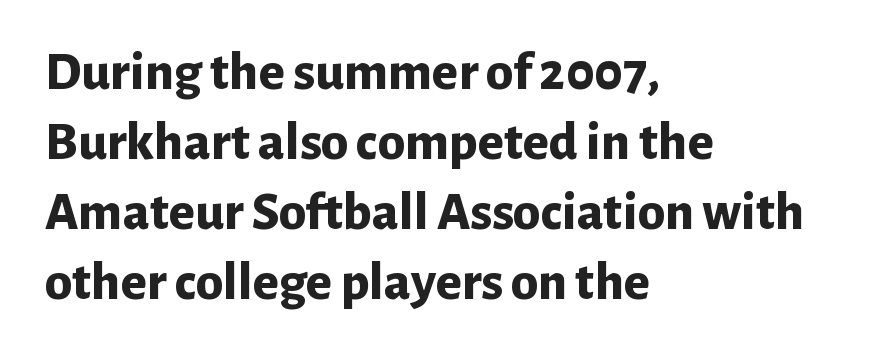
Q: Is the text bold? A: Yes.
Q: Is the text italic (slanted)? A: No, it is upright.
Q: Is the typeface a serif or a sans-serif typeface? A: Sans-serif.
Q: Is the text underlined? A: No.
Q: How is the paragraph aligned? A: Left-aligned.
Q: Is the spacing between letters normal or unusually wide? A: Normal.
Q: Is the spacing between lines tight, normal or loose? A: Normal.
Q: Width (condensed, normal, or wide)? A: Normal.
Q: Stroke contrast? A: Low.
Q: x-height? A: Medium.
Q: Monospaced? A: No.
